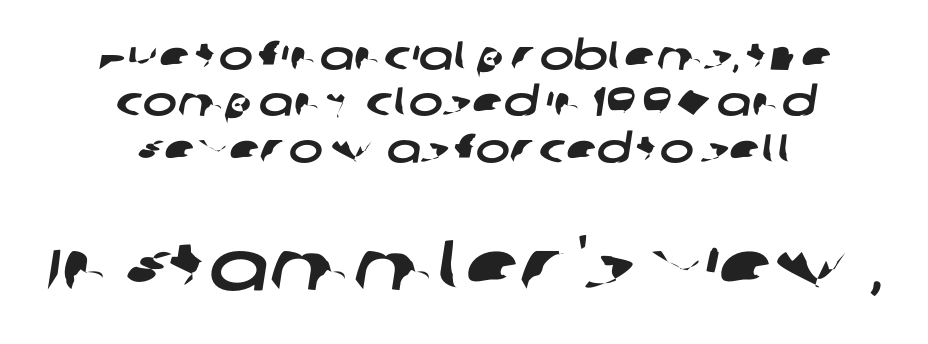
Q: Is the typeface a serif or a sans-serif typeface? A: Sans-serif.
Q: Is the text underlined? A: No.
Q: How is the paragraph aligned? A: Centered.
Q: Is the spacing between letters normal or unusually wide? A: Normal.
Q: Is the spacing between lines tight, normal or loose? A: Tight.
Q: Which block of text is set in a larger size, the first (top) or the second (bottom)? A: The second (bottom) one.
Q: Width (condensed, normal, or wide)? A: Wide.
Q: Stroke contrast? A: Low.
Q: x-height? A: Large.
Q: Monospaced? A: No.
